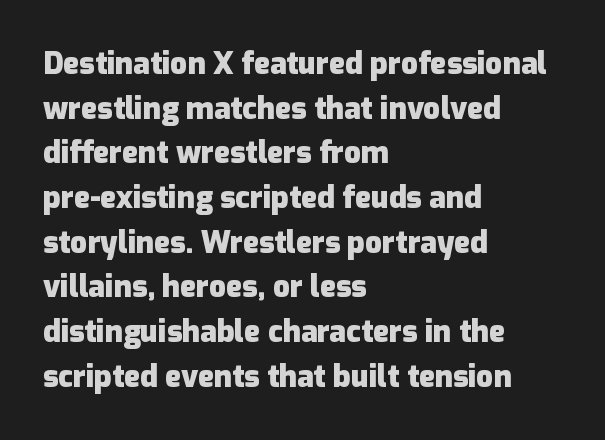
{"serif": "no", "italic": "no", "bold": "yes", "weight": "heavy", "width": "normal", "stroke_contrast": "low", "x_height": "medium", "monospaced": "no", "underline": "no", "align": "left", "line_spacing": "normal", "line_spacing_ratio": 1.49, "letter_spacing": "normal", "letter_spacing_em": 0.0, "glyph_px": 30}
